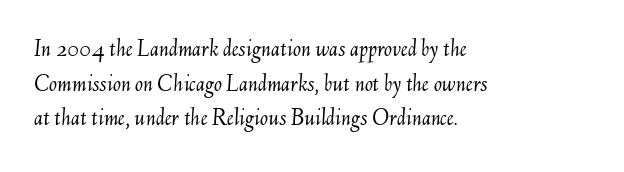
{"italic": "yes", "lean": "right", "slant_degrees": 6, "bold": "no", "underline": "no", "align": "left", "line_spacing": "normal", "line_spacing_ratio": 1.44, "letter_spacing": "normal", "letter_spacing_em": 0.0, "glyph_px": 24}
